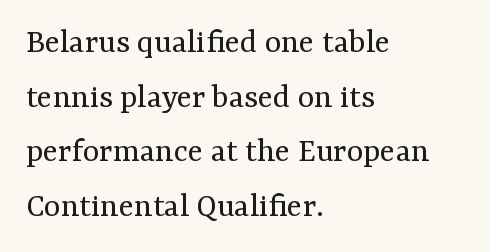
The image shows 35 px regular-weight serif type, upright; set left-aligned, normal line spacing (1.56x), normal letter spacing, not underlined; medium stroke contrast and a medium x-height.
